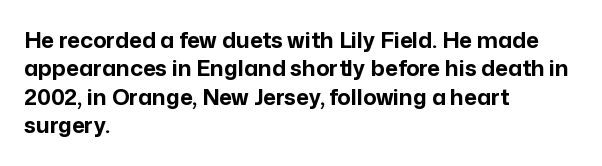
{"italic": "no", "bold": "yes", "underline": "no", "align": "left", "line_spacing": "normal", "line_spacing_ratio": 1.29, "letter_spacing": "normal", "letter_spacing_em": 0.0, "glyph_px": 22}
